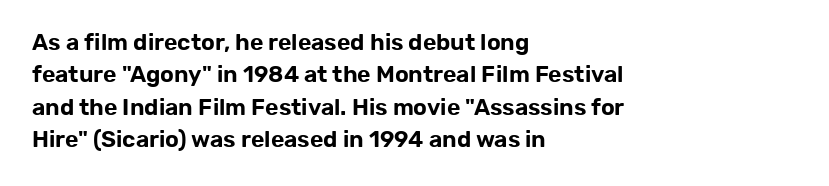
Rule under the text: the space is simply empty. Glyph-to-glyph distance matches everyday printed text. This block has exactly the height ordinary leading produces. Every character sits straight up, as roman type does. Teacher's note: observe the even left margin — that is flush-left alignment.
